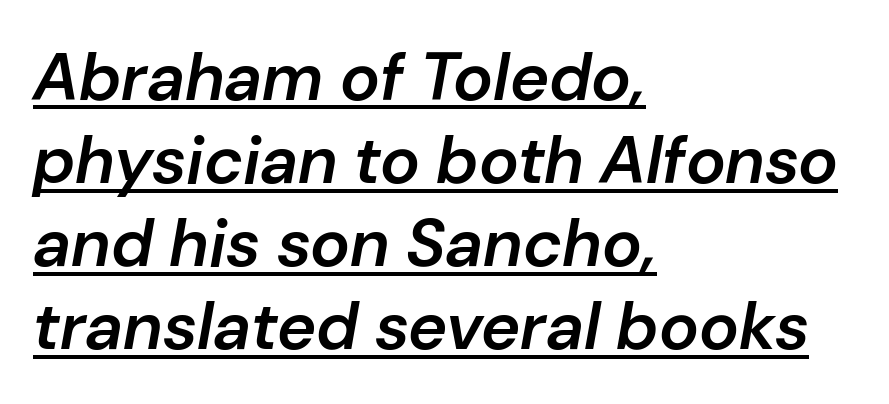
{"italic": "yes", "lean": "right", "slant_degrees": 10, "bold": "semi", "weight": "semibold", "width": "normal", "stroke_contrast": "low", "x_height": "medium", "monospaced": "no", "underline": "yes", "align": "left", "line_spacing_ratio": 1.24, "letter_spacing": "normal", "letter_spacing_em": 0.0, "glyph_px": 67}
